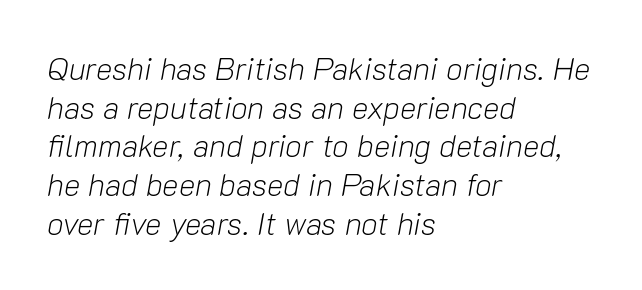
The rendering keeps characters at their native spacing. Letters have the restrained weight of plain body copy at most. Each letter keeps its own natural width here, so spacing adapts to shape. The lines in this sample share a left origin and differ only in where they stop. Vertically, the passage feels balanced, rows spaced as you'd expect.
